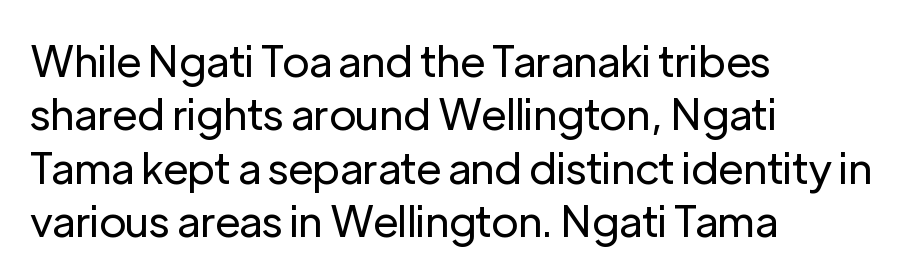
{"serif": "no", "italic": "no", "bold": "no", "weight": "regular", "width": "normal", "stroke_contrast": "low", "x_height": "medium", "monospaced": "no", "underline": "no", "align": "left", "line_spacing_ratio": 1.24, "letter_spacing": "normal", "letter_spacing_em": 0.0, "glyph_px": 43}
